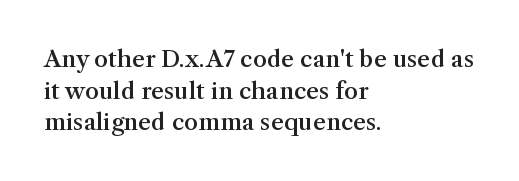
The image shows 23 px text type, upright; set left-aligned, normal line spacing (1.37x), normal letter spacing, not underlined.
